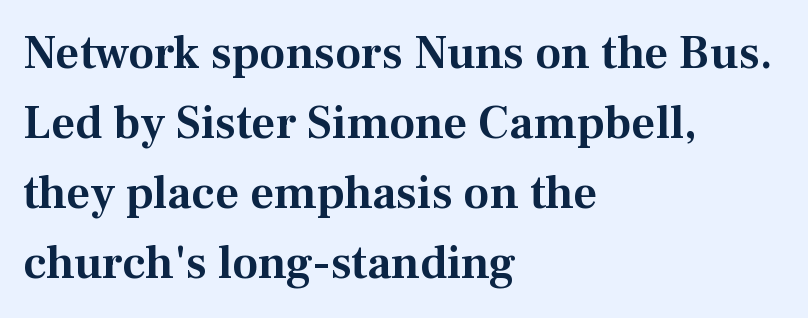
The image shows 47 px serif type, upright; set left-aligned, normal line spacing (1.49x), normal letter spacing, not underlined; medium stroke contrast and a medium x-height.
